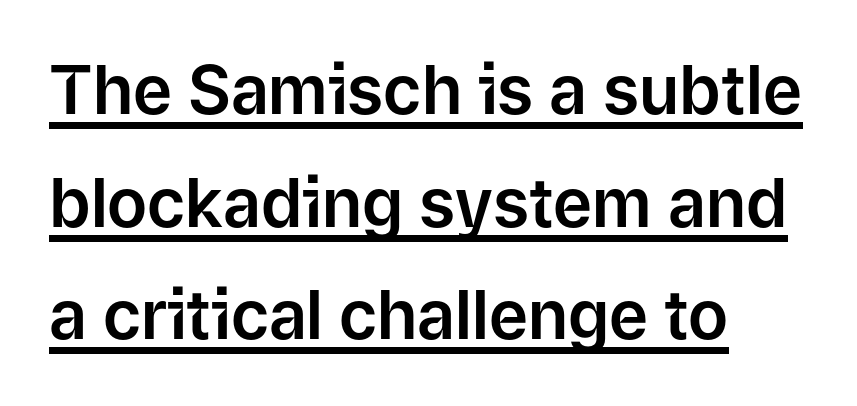
Q: Is the text italic (slanted)? A: No, it is upright.
Q: Is the typeface a serif or a sans-serif typeface? A: Sans-serif.
Q: Is the text underlined? A: Yes.
Q: How is the paragraph aligned? A: Left-aligned.
Q: Is the spacing between letters normal or unusually wide? A: Normal.
Q: Is the spacing between lines tight, normal or loose? A: Normal.
Q: Width (condensed, normal, or wide)? A: Normal.
Q: Stroke contrast? A: Low.
Q: x-height? A: Medium.
Q: Monospaced? A: No.
